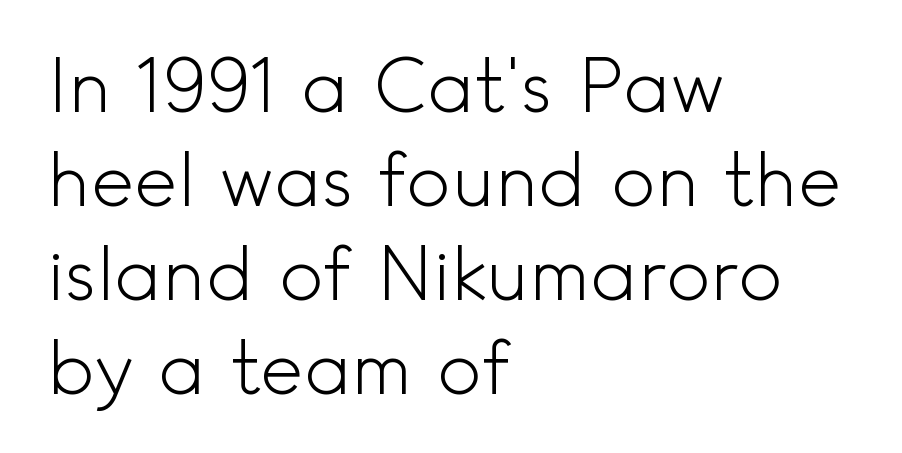
Caption: face not bold, strokes unweighted. The baseline area is clear. This sample is left-justified, so line endings fall wherever the words run out. Standard letterfit; no display-style spreading of the glyphs. Quick note: interline space is typical. Each letter keeps its own natural width here, so spacing adapts to shape.
